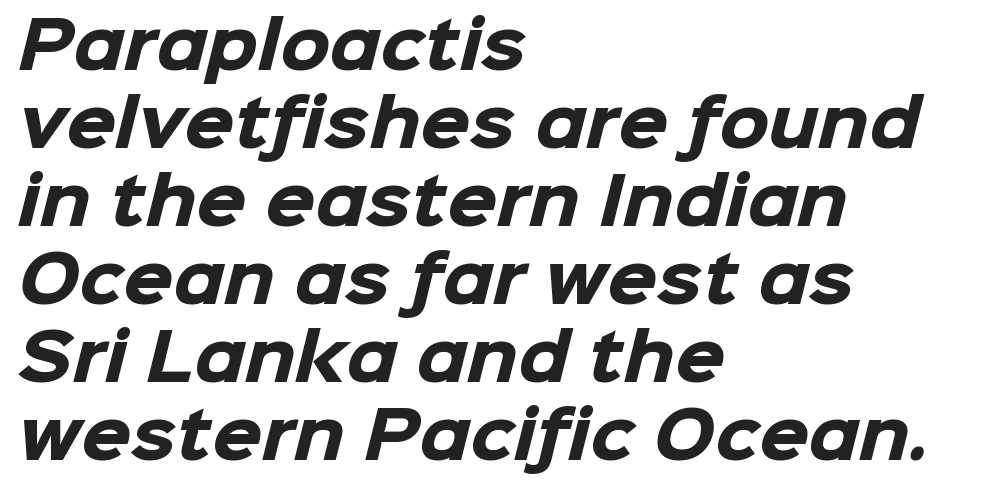
Check where the strokes stop: nothing finishes them off — pure sans. Underlining? Definitely not there. Do the characters align in a grid? No, the font is proportional. Summary of weight: heavy, a full bold.
